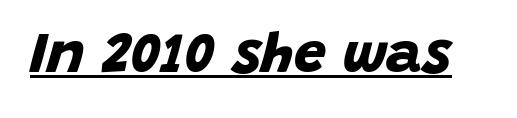
Q: Is the text bold? A: Yes.
Q: Is the typeface a serif or a sans-serif typeface? A: Sans-serif.
Q: Is the text underlined? A: Yes.
Q: Is the spacing between letters normal or unusually wide? A: Normal.
Q: Width (condensed, normal, or wide)? A: Normal.
Q: Stroke contrast? A: Low.
Q: x-height? A: Large.
Q: Monospaced? A: No.
